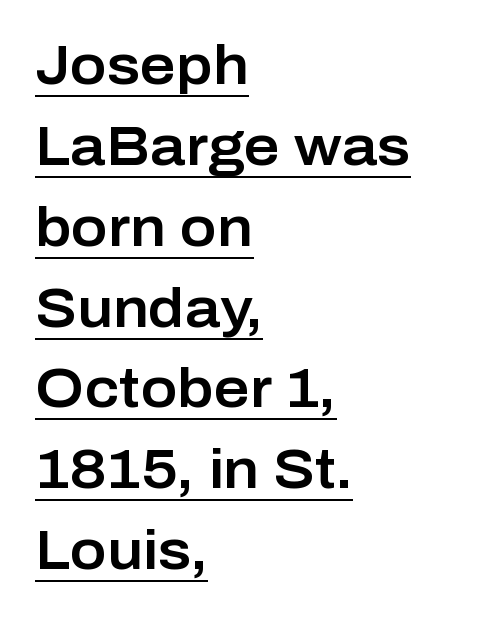
{"serif": "no", "italic": "no", "width": "normal", "stroke_contrast": "low", "x_height": "medium", "monospaced": "no", "underline": "yes", "align": "left", "line_spacing": "normal", "line_spacing_ratio": 1.47, "letter_spacing": "normal", "letter_spacing_em": 0.0, "glyph_px": 55}
